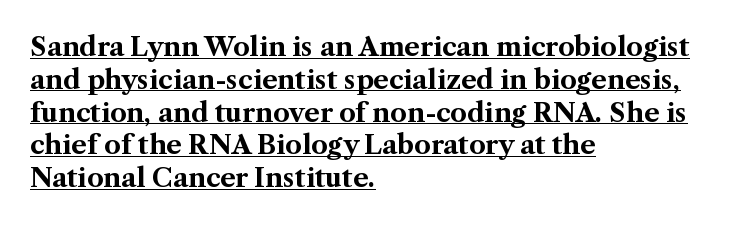
Q: Is the text bold? A: Yes.
Q: Is the text italic (slanted)? A: No, it is upright.
Q: Is the text underlined? A: Yes.
Q: How is the paragraph aligned? A: Left-aligned.
Q: Is the spacing between letters normal or unusually wide? A: Normal.
Q: Is the spacing between lines tight, normal or loose? A: Normal.
